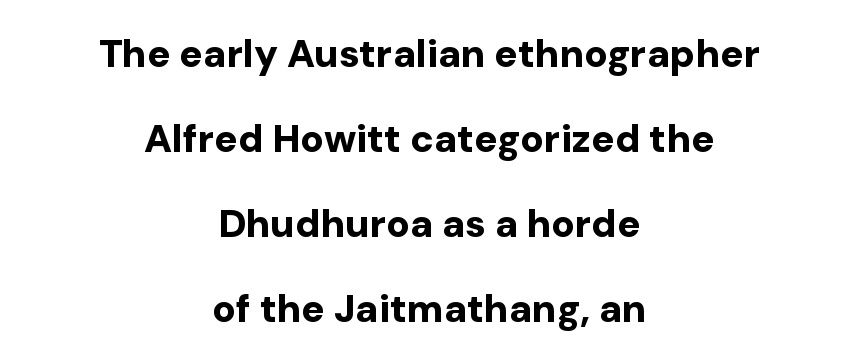
What kind of face is this? One without serifs — a sans. Default kerning and tracking; the words read as compact shapes. One-word summary of the alignment: center. Quick note: underline off. The passage shown stacks its lines with a broad gap. Do the characters align in a grid? No, the font is proportional.
